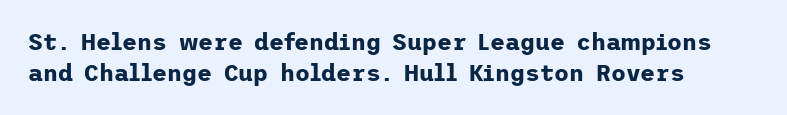
The image shows 23 px bold type, upright; set left-aligned, normal line spacing (1.35x), normal letter spacing, not underlined.
